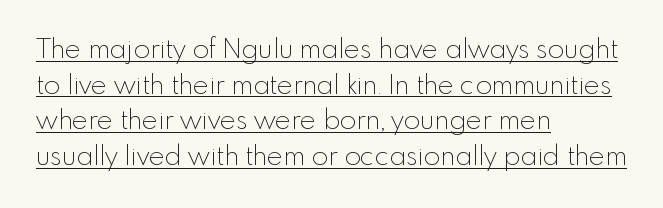
The image shows 27 px text type, upright; set left-aligned, normal line spacing (1.32x), normal letter spacing, underlined.
